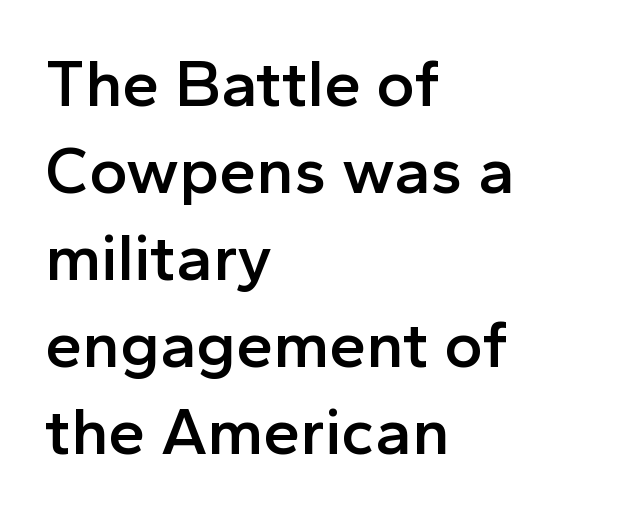
Q: Is the text bold? A: Semi-bold.
Q: Is the text italic (slanted)? A: No, it is upright.
Q: Is the typeface a serif or a sans-serif typeface? A: Sans-serif.
Q: Is the text underlined? A: No.
Q: How is the paragraph aligned? A: Left-aligned.
Q: Is the spacing between letters normal or unusually wide? A: Normal.
Q: Is the spacing between lines tight, normal or loose? A: Normal.
Q: Width (condensed, normal, or wide)? A: Normal.
Q: x-height? A: Medium.
Q: Monospaced? A: No.
